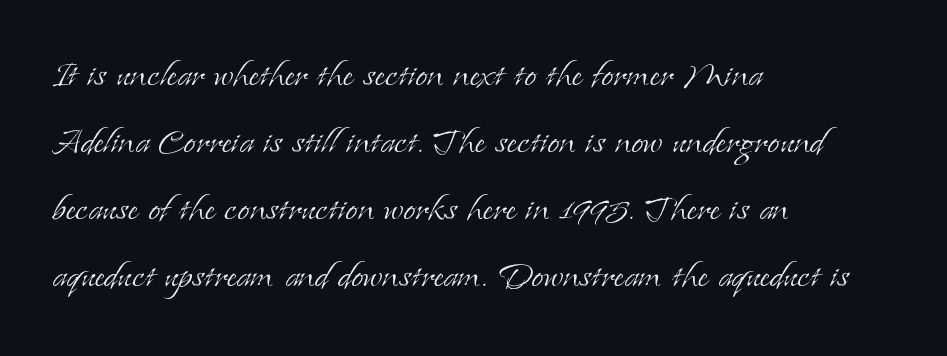
Q: Is the text bold? A: No.
Q: Is the text italic (slanted)? A: Yes.
Q: Is the typeface a serif or a sans-serif typeface? A: Serif.
Q: Is the text underlined? A: No.
Q: How is the paragraph aligned? A: Left-aligned.
Q: Is the spacing between letters normal or unusually wide? A: Normal.
Q: Is the spacing between lines tight, normal or loose? A: Normal.
Q: Width (condensed, normal, or wide)? A: Normal.
Q: Stroke contrast? A: Low.
Q: x-height? A: Small.
Q: Monospaced? A: No.
